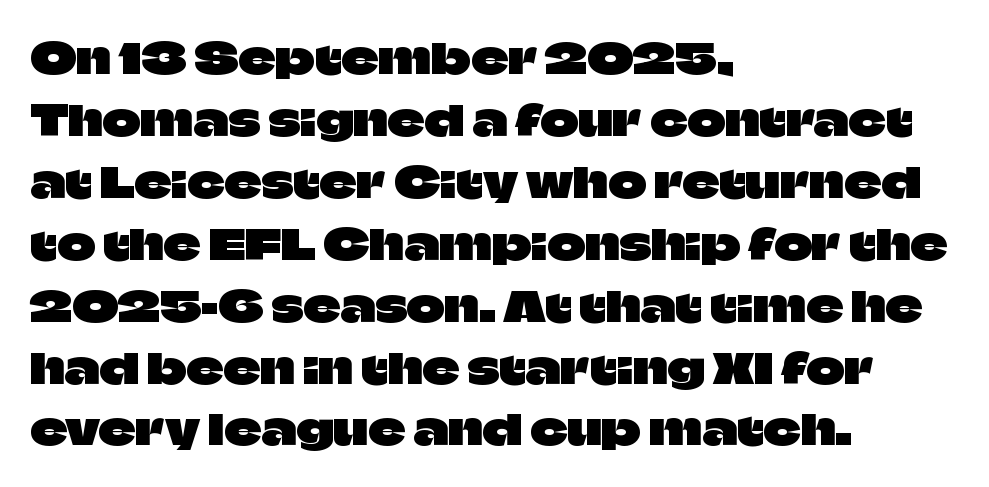
The type family on display is of the sans-serif kind. Honestly, the row spacing looks completely unremarkable. The compositor pushed each line to the left boundary. The typography opts for an upright posture over an oblique one. Short note: letters normally spaced. Here the designer chose a conventional face with non-uniform glyph widths.
